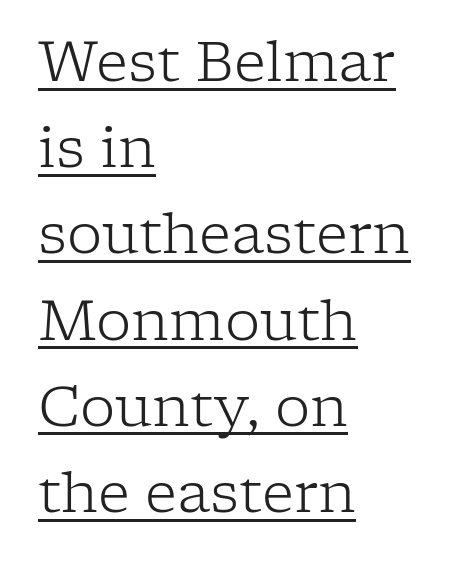
No letter is thick-stroked: the sample isn't bold. Serifs: yes, visible at the terminals of the letterforms. What's the leading like? Ordinary, nothing unusual. Honestly, the letter spacing is just normal — you wouldn't notice it. Every stem runs plumb, perpendicular to the baseline.
